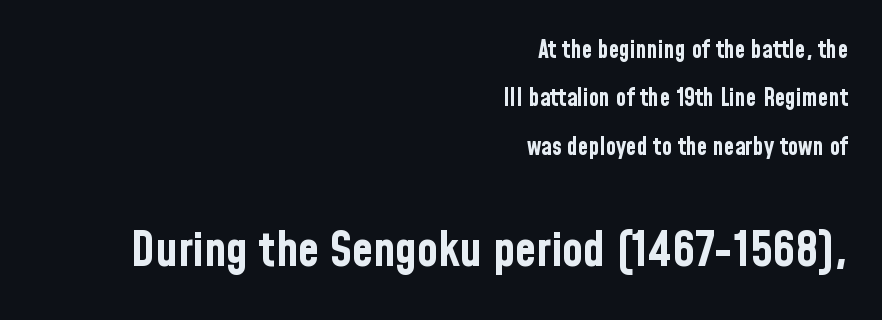
{"serif": "no", "italic": "no", "bold": "yes", "weight": "bold", "width": "condensed", "stroke_contrast": "low", "x_height": "medium", "monospaced": "no", "underline": "no", "align": "right", "line_spacing": "loose", "line_spacing_ratio": 2.02, "letter_spacing": "normal", "letter_spacing_em": 0.0, "larger_block": "second", "size_ratio": 2.0, "glyph_px": 48}
